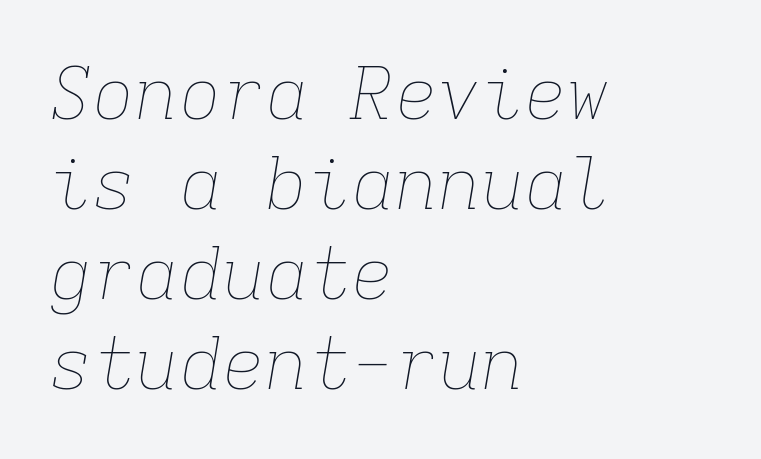
The image shows 72 px thin type, italic (leaning right), monospaced; set left-aligned, normal line spacing (1.25x), normal letter spacing, not underlined; low stroke contrast and a medium x-height.
